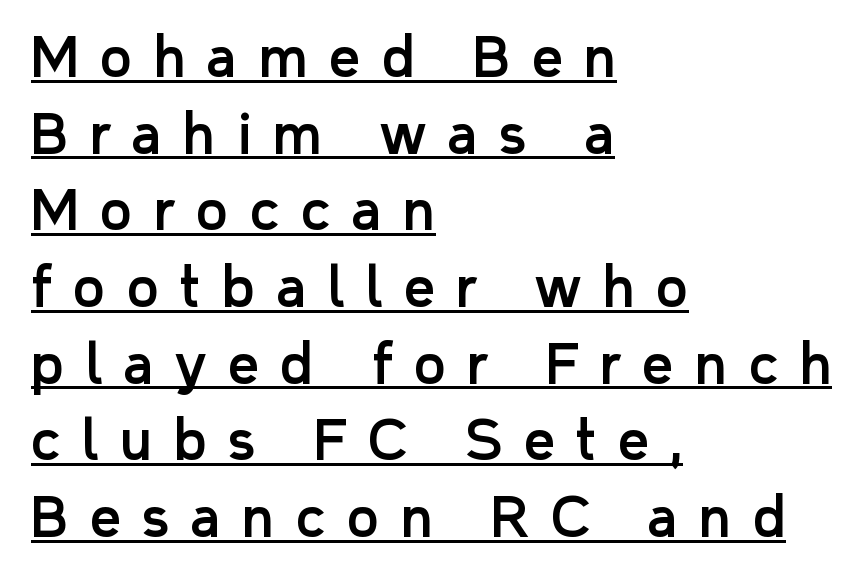
The rendering uses a moderate line-height, typical for paragraphs. A typesetter would call this proportional, since set widths differ per character. No feet cap the strokes, marking this as sans-serif type. Beneath each row of characters lies a ruled line.
